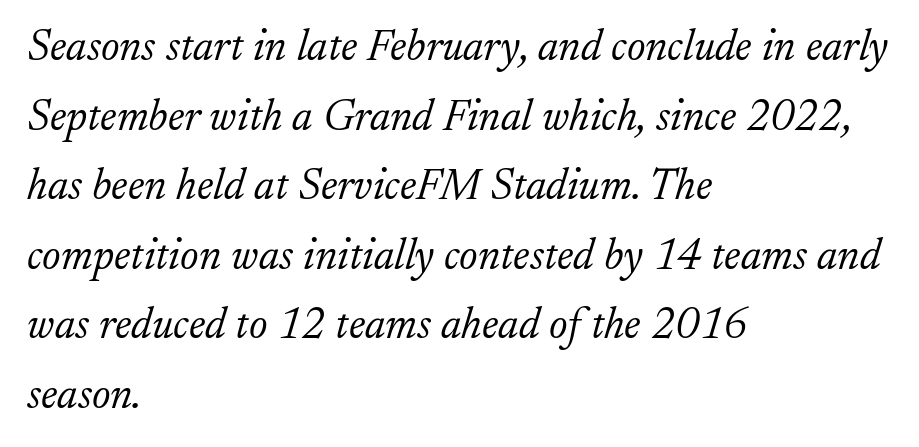
{"serif": "yes", "italic": "yes", "lean": "right", "slant_degrees": 17, "bold": "no", "weight": "light", "width": "normal", "stroke_contrast": "low", "x_height": "small", "monospaced": "no", "underline": "no", "align": "left", "line_spacing": "normal", "line_spacing_ratio": 1.58, "letter_spacing": "normal", "letter_spacing_em": 0.0, "glyph_px": 44}
